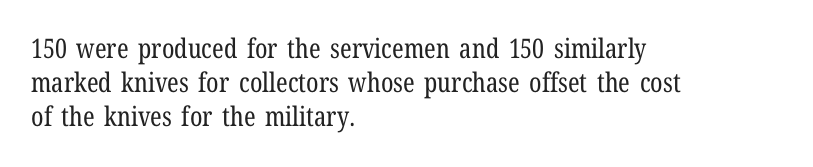
Q: Is the text bold? A: No.
Q: Is the text italic (slanted)? A: No, it is upright.
Q: Is the text underlined? A: No.
Q: How is the paragraph aligned? A: Left-aligned.
Q: Is the spacing between letters normal or unusually wide? A: Normal.
Q: Is the spacing between lines tight, normal or loose? A: Normal.
